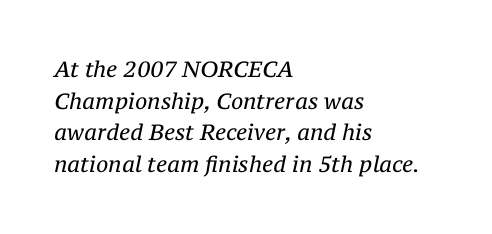
{"italic": "yes", "lean": "right", "slant_degrees": 12, "bold": "no", "underline": "no", "align": "left", "line_spacing": "normal", "line_spacing_ratio": 1.44, "letter_spacing": "normal", "letter_spacing_em": 0.0, "glyph_px": 22}
